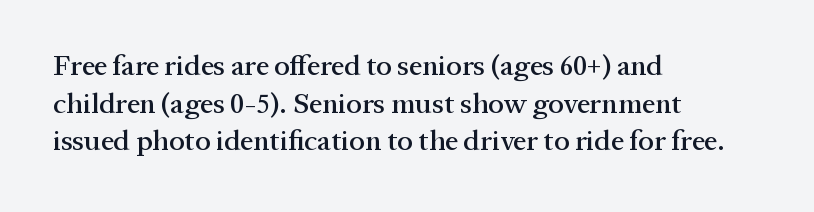
The image shows 29 px serif type, upright; set left-aligned, normal line spacing (1.3x), normal letter spacing, not underlined; medium stroke contrast and a medium x-height.
